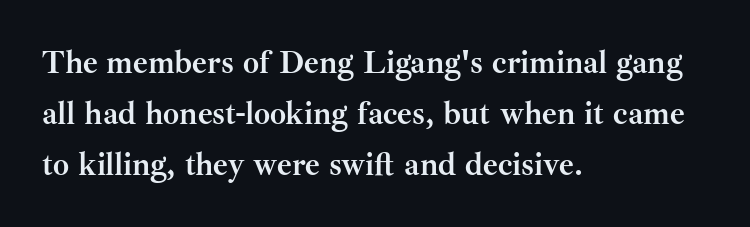
The image shows 32 px semibold serif type, upright; set left-aligned, normal line spacing (1.59x), normal letter spacing, not underlined; medium stroke contrast and a small x-height.
